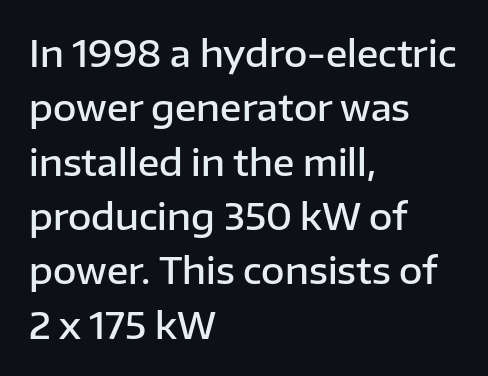
A bare baseline throughout the passage. These words are printed semibold, heavier than regular yet not bold. Is the block centered? No — it sits flush against the left margin. Leading matches the norm, producing a regular column. The tracking reads as untouched default to a designer's eye.
